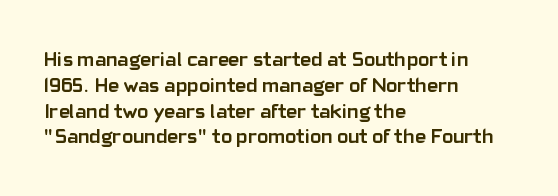
Q: Is the text bold? A: Yes.
Q: Is the text italic (slanted)? A: No, it is upright.
Q: Is the text underlined? A: No.
Q: How is the paragraph aligned? A: Left-aligned.
Q: Is the spacing between letters normal or unusually wide? A: Normal.
